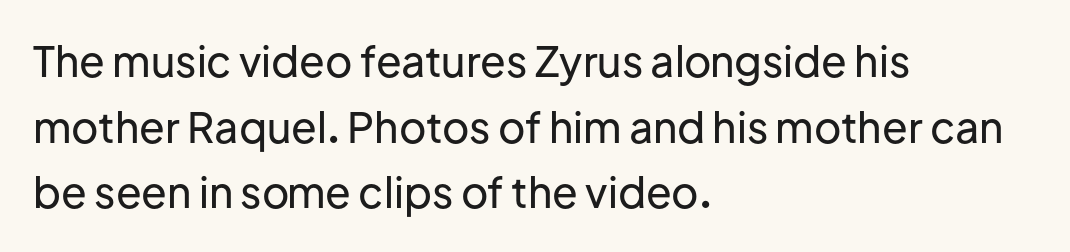
Q: Is the text italic (slanted)? A: No, it is upright.
Q: Is the typeface a serif or a sans-serif typeface? A: Sans-serif.
Q: Is the text underlined? A: No.
Q: How is the paragraph aligned? A: Left-aligned.
Q: Is the spacing between letters normal or unusually wide? A: Normal.
Q: Is the spacing between lines tight, normal or loose? A: Normal.
Q: Width (condensed, normal, or wide)? A: Normal.
Q: Stroke contrast? A: Low.
Q: x-height? A: Medium.
Q: Monospaced? A: No.
